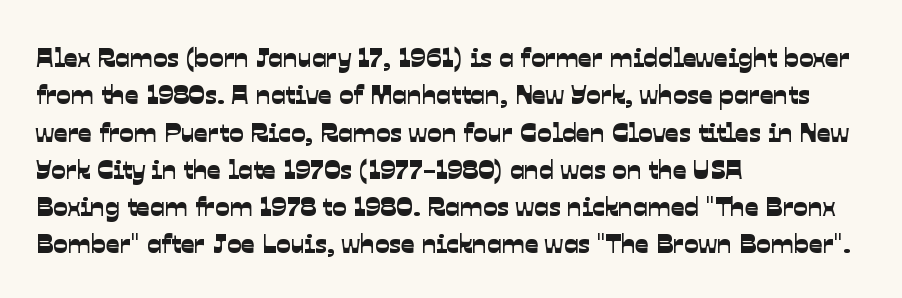
Q: Is the text underlined? A: No.
Q: How is the paragraph aligned? A: Left-aligned.
Q: Is the spacing between letters normal or unusually wide? A: Normal.
Q: Is the spacing between lines tight, normal or loose? A: Normal.
